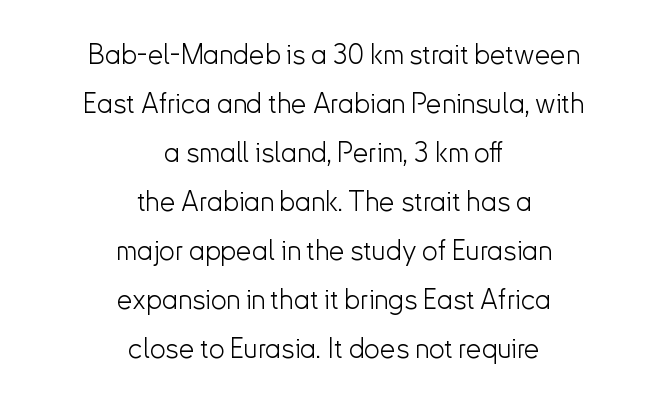
Letter spacing: default. I'd call this a sans setting — the letters go barefoot. The words here are not underlined. Notice how the stems are strictly vertical — no italics here. Character widths vary here, with narrow letters taking less room than wide ones. Stroke mass is kept to a normal reading level or below.
